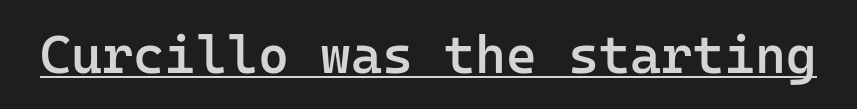
{"serif": "no", "italic": "no", "bold": "semi", "weight": "semibold", "width": "normal", "stroke_contrast": "low", "x_height": "medium", "monospaced": "yes", "underline": "yes", "letter_spacing": "normal", "letter_spacing_em": 0.0, "glyph_px": 53}
